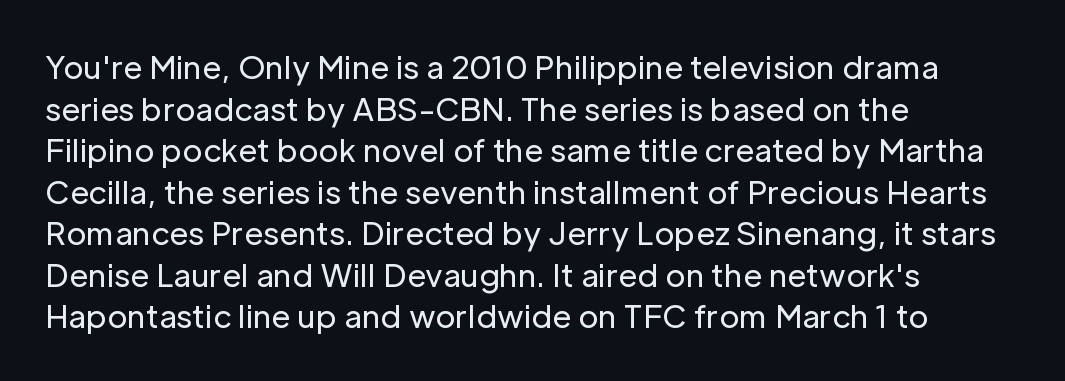
{"serif": "no", "italic": "no", "bold": "no", "weight": "regular", "width": "normal", "stroke_contrast": "low", "x_height": "medium", "monospaced": "no", "underline": "no", "align": "left", "line_spacing": "normal", "line_spacing_ratio": 1.34, "letter_spacing": "normal", "letter_spacing_em": 0.0, "glyph_px": 31}
